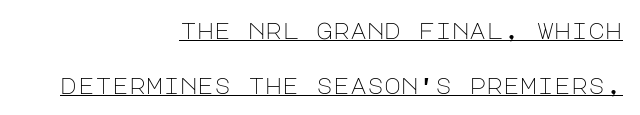
The image shows 23 px text type, upright; set right-aligned, loose line spacing (2.39x), normal letter spacing, underlined.
